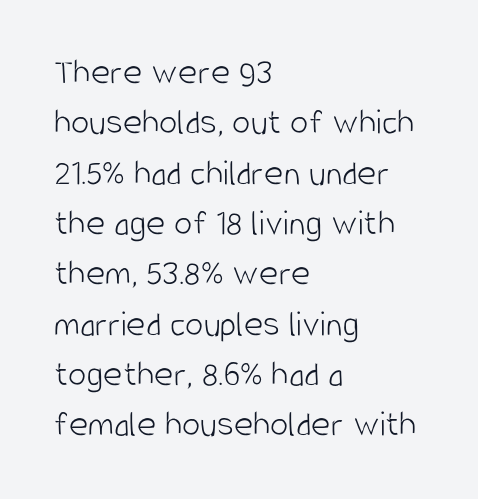
Reading down the column, the eye jumps a familiar distance to each next line. Does the type have serifs? No, each stem ends abruptly. Quick note: not italic, upright. The letters look calm and open, with moderate or lighter stems. Type without underlining. Tracking value appears to be zero — textbook default spacing.
